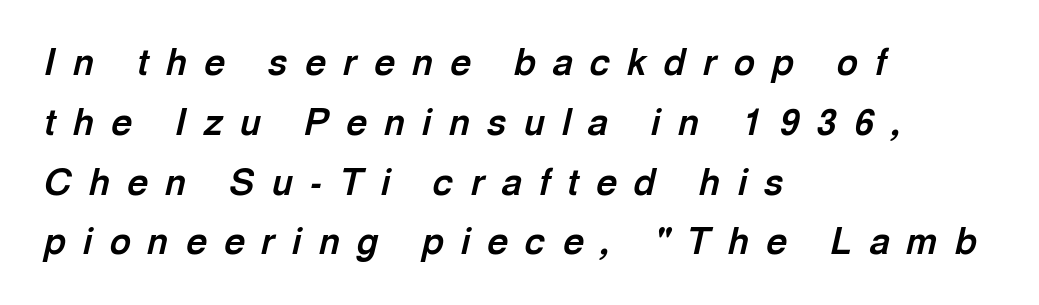
Looks like regular typesetting: each glyph gets only the width it needs. Does extra space separate the letters? Yes, quite a lot of it. Is the type slanted? Yes — the strokes lean at a clear angle. Each new line begins a customary step beneath the previous one. Clear beneath every line of the passage. In CSS terms this would be text-align: left.
